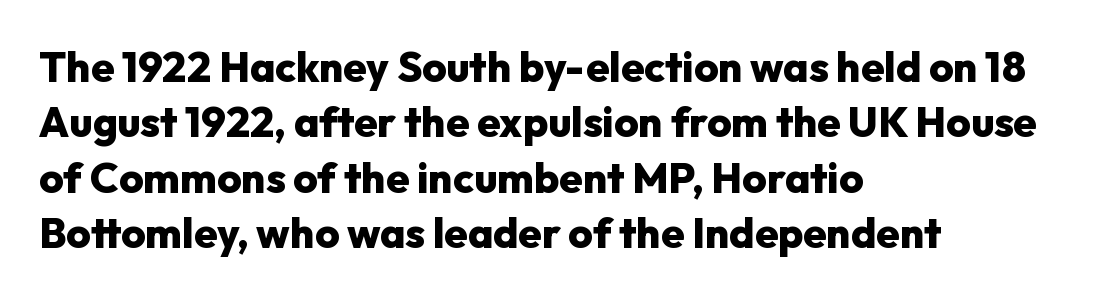
The image shows 42 px heavy sans-serif type, upright; set left-aligned, normal line spacing (1.32x), normal letter spacing, not underlined; low stroke contrast and a medium x-height.
